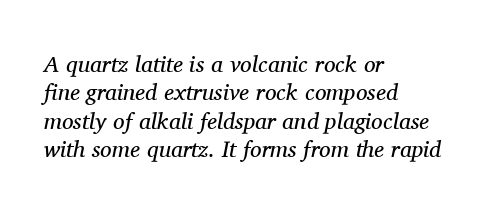
Tracking value appears to be zero — textbook default spacing. Stems here are at most as thick as an everyday book face. The baseline area is clear. Reading down the block, your eye returns to a fixed left position each line.
